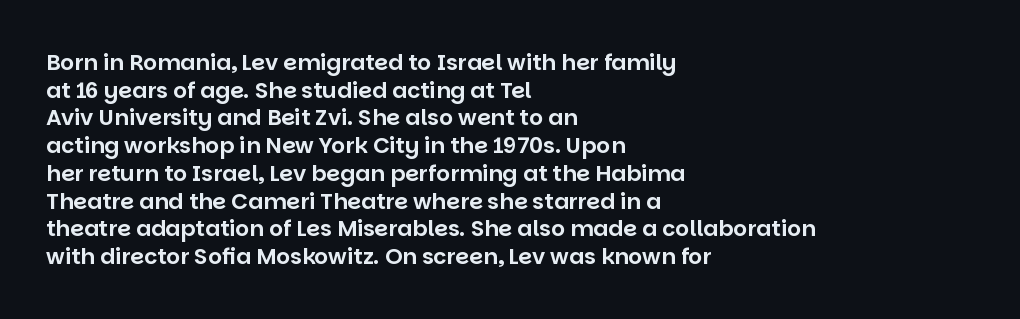
Q: Is the text italic (slanted)? A: No, it is upright.
Q: Is the text underlined? A: No.
Q: How is the paragraph aligned? A: Left-aligned.
Q: Is the spacing between letters normal or unusually wide? A: Normal.
Q: Is the spacing between lines tight, normal or loose? A: Normal.
